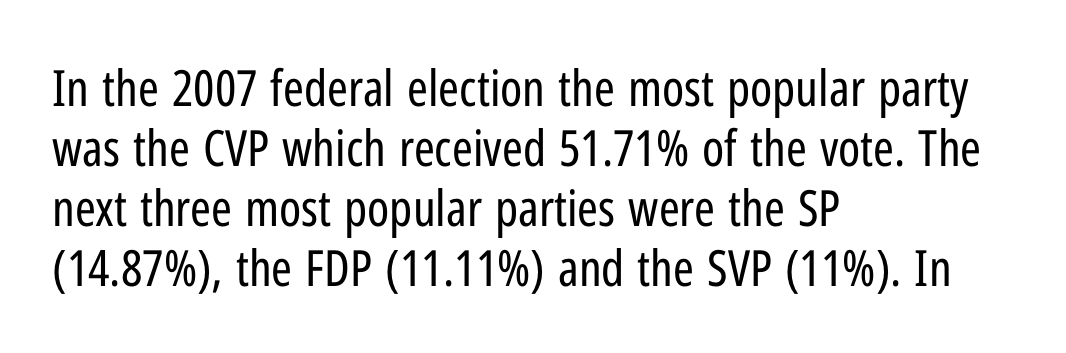
Q: Is the text bold? A: No.
Q: Is the text italic (slanted)? A: No, it is upright.
Q: Is the typeface a serif or a sans-serif typeface? A: Sans-serif.
Q: Is the text underlined? A: No.
Q: How is the paragraph aligned? A: Left-aligned.
Q: Is the spacing between letters normal or unusually wide? A: Normal.
Q: Width (condensed, normal, or wide)? A: Condensed.
Q: Stroke contrast? A: Low.
Q: x-height? A: Medium.
Q: Monospaced? A: No.
